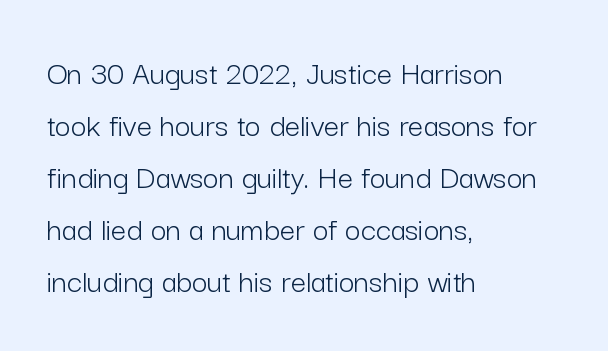
Quick note: not italic, upright. This rendering leaves character spacing at its baseline value. Successive baselines arrive at the customary interval. The typeface has the unassuming heft of standard copy or less. In CSS terms this would be text-align: left. The face used here is proportionally spaced, like ordinary book or web type.
